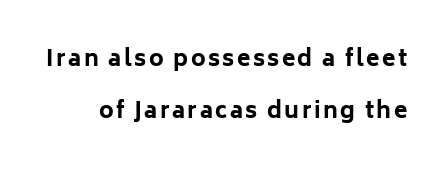
{"italic": "no", "bold": "yes", "underline": "no", "line_spacing": "loose", "line_spacing_ratio": 2.36, "glyph_px": 22}
